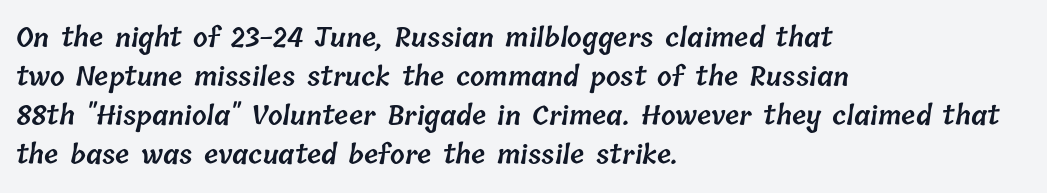
Semibold letterforms, between regular and bold. Regular leading. Unmarked baselines from the first word to the last. Does extra space separate the letters? No, they use regular spacing.
